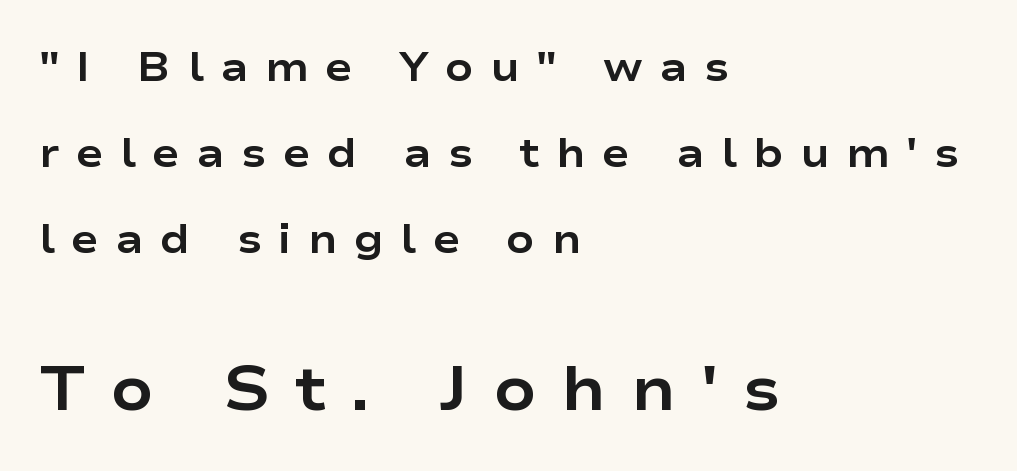
The image shows 62 px bold, wide sans-serif type, upright; set left-aligned, loose line spacing (2.1x), unusually wide letter spacing (+0.4 em), not underlined; the second (bottom) block is 1.51x larger; low stroke contrast and a medium x-height.
